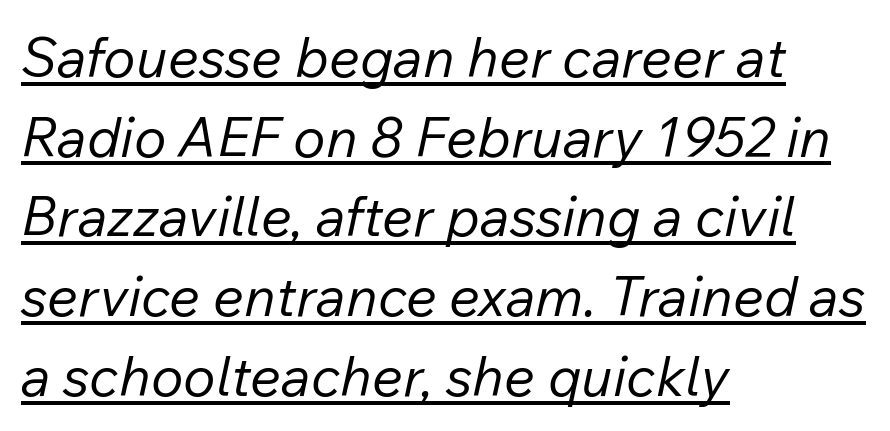
Q: Is the text bold? A: No.
Q: Is the text italic (slanted)? A: Yes, it leans right by about 12 degrees.
Q: Is the text underlined? A: Yes.
Q: How is the paragraph aligned? A: Left-aligned.
Q: Is the spacing between letters normal or unusually wide? A: Normal.
Q: Is the spacing between lines tight, normal or loose? A: Normal.
Q: Width (condensed, normal, or wide)? A: Normal.
Q: Stroke contrast? A: Low.
Q: x-height? A: Medium.
Q: Monospaced? A: No.
